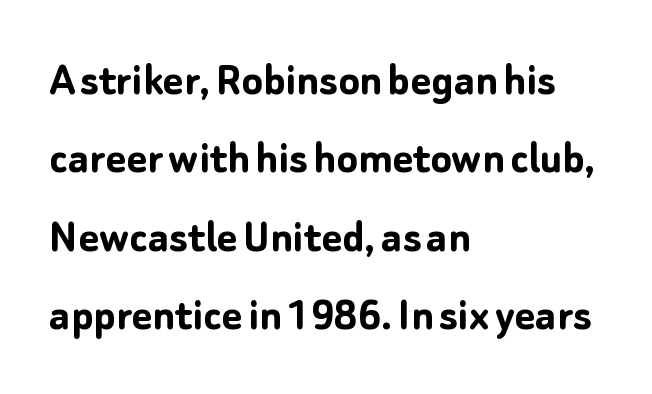
These lines were composed using upright roman letters. Characters follow at the spacing the type designer built in. The words here are not underlined. Horizontal bands of white between lines are of average thickness. Its strokes are broad and dark, the hallmark of bold type.
